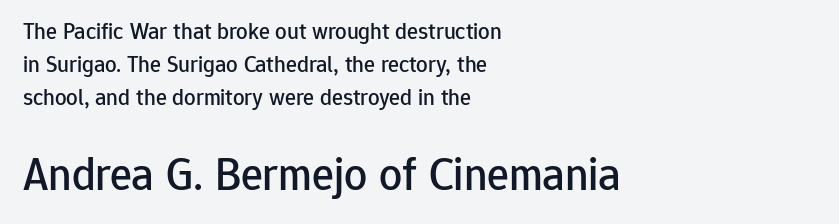
The image shows 46 px sans-serif type, upright; set left-aligned, normal line spacing (1.43x), normal letter spacing, not underlined; the second (bottom) block is 2.0x larger; low stroke contrast and a medium x-height.
